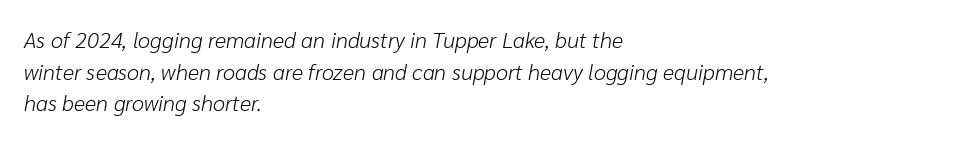
Q: Is the text bold? A: No.
Q: Is the text italic (slanted)? A: Yes, it leans right by about 10 degrees.
Q: Is the text underlined? A: No.
Q: How is the paragraph aligned? A: Left-aligned.
Q: Is the spacing between letters normal or unusually wide? A: Normal.
Q: Is the spacing between lines tight, normal or loose? A: Normal.
